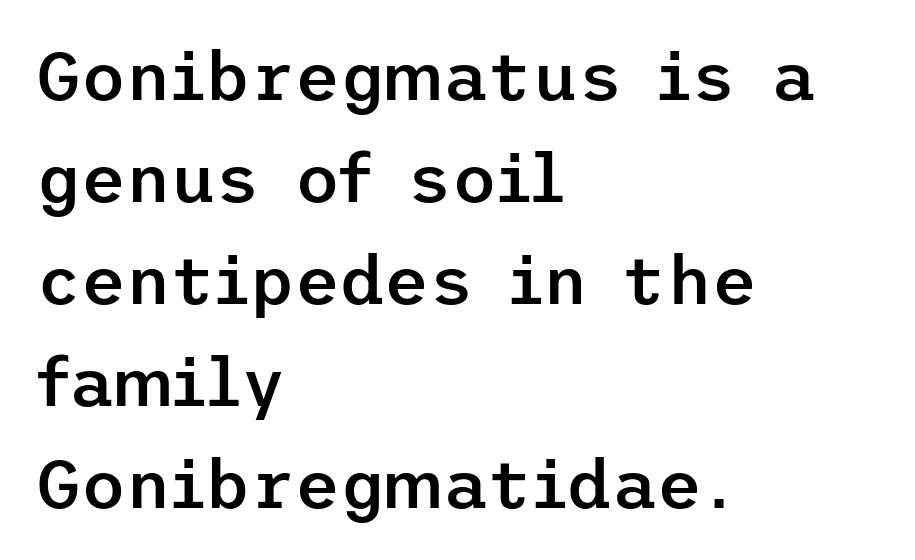
The image shows 69 px semibold sans-serif type, upright; set left-aligned, normal line spacing (1.48x), normal letter spacing, not underlined; low stroke contrast and a medium x-height.
